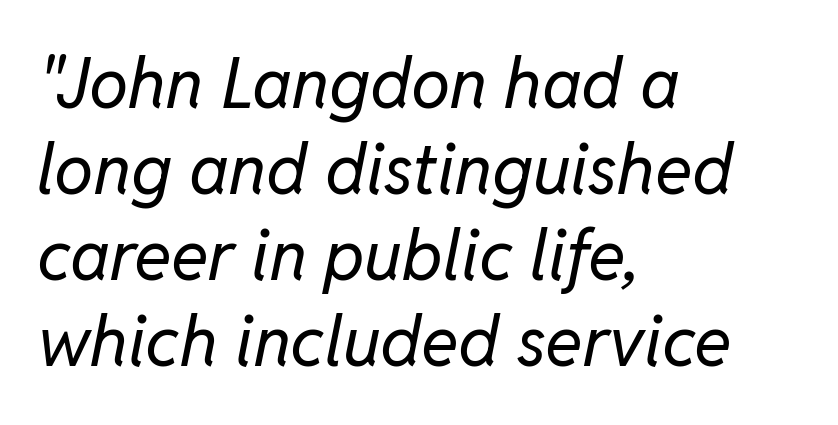
{"italic": "yes", "lean": "right", "slant_degrees": 11, "bold": "no", "weight": "regular", "width": "normal", "stroke_contrast": "low", "x_height": "medium", "monospaced": "no", "underline": "no", "align": "left", "line_spacing_ratio": 1.23, "letter_spacing": "normal", "letter_spacing_em": 0.0, "glyph_px": 70}
